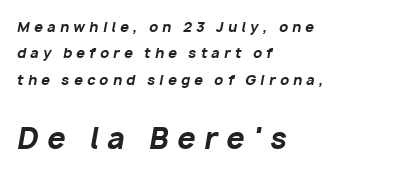
The image shows 29 px bold type, italic (leaning right); set left-aligned, line spacing 1.88x, unusually wide letter spacing (+0.3 em), not underlined; the second (bottom) block is 2.07x larger; low stroke contrast and a medium x-height.
